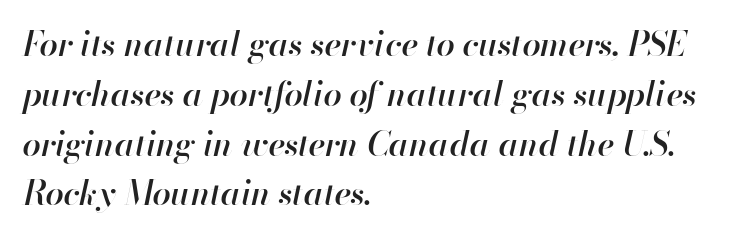
Inter-character spacing is left at the font's built-in metrics. Where is the straight margin? On the left. Proportional: the letters do not fall into vertical columns. The string is rendered with underlining switched off.
